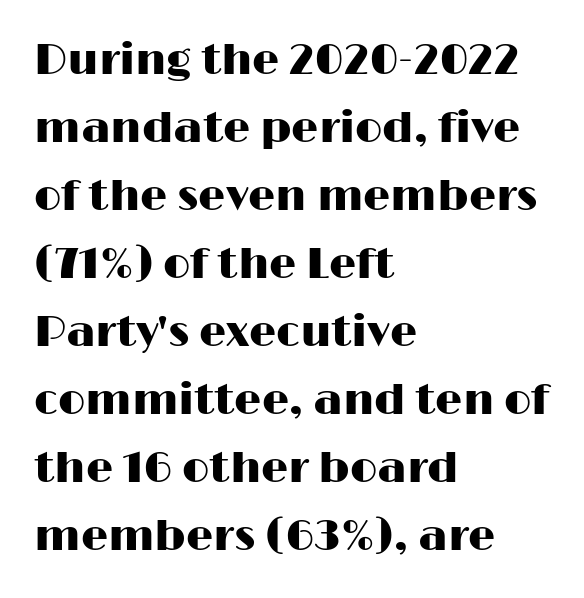
The image shows 43 px wide sans-serif type, upright; set left-aligned, normal line spacing (1.58x), normal letter spacing, not underlined; high stroke contrast and a medium x-height.
